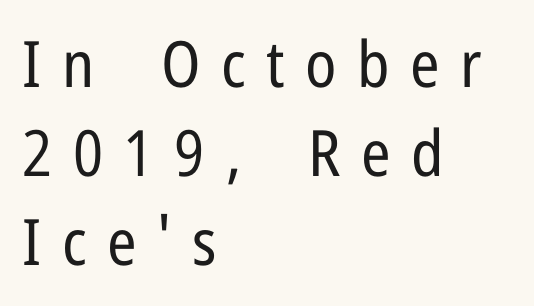
The lines are quadded left. Ascenders rise straight up at ninety degrees. The baseline area is clear. How would I describe the line gaps? Plain and ordinary.
